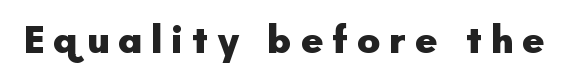
Q: Is the text bold? A: Yes.
Q: Is the text italic (slanted)? A: No, it is upright.
Q: Is the typeface a serif or a sans-serif typeface? A: Sans-serif.
Q: Is the text underlined? A: No.
Q: Is the spacing between letters normal or unusually wide? A: Unusually wide.
Q: Width (condensed, normal, or wide)? A: Normal.
Q: Stroke contrast? A: Low.
Q: x-height? A: Small.
Q: Monospaced? A: No.
